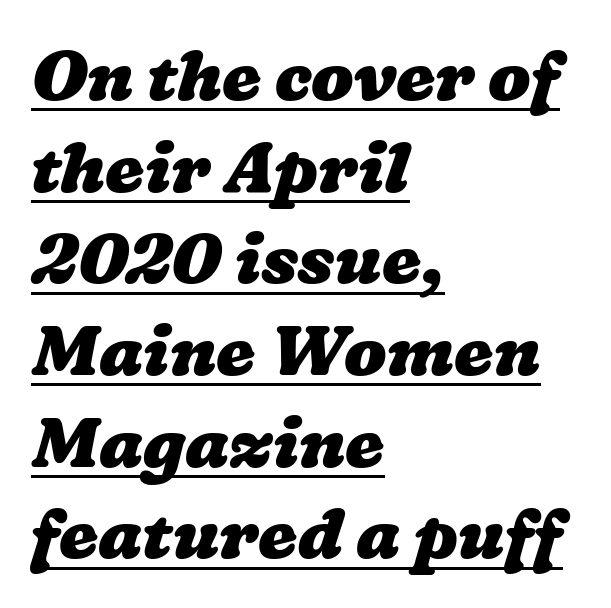
{"bold": "yes", "weight": "heavy", "width": "wide", "stroke_contrast": "low", "x_height": "medium", "monospaced": "no", "underline": "yes", "align": "left", "line_spacing": "normal", "line_spacing_ratio": 1.31, "letter_spacing": "normal", "letter_spacing_em": 0.0, "glyph_px": 70}
